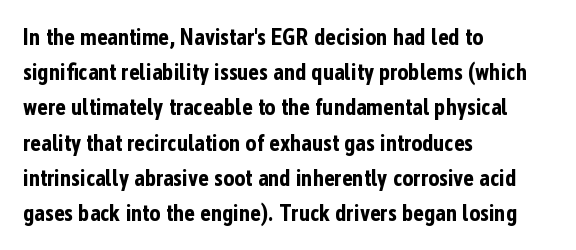
The image shows 23 px bold type, upright; set left-aligned, normal line spacing (1.53x), normal letter spacing, not underlined.
